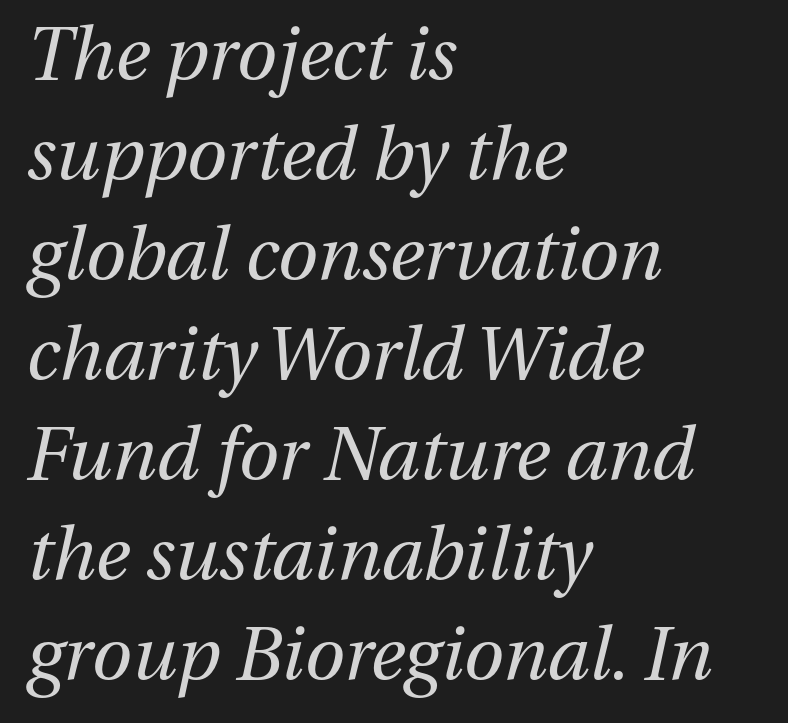
Q: Is the text bold? A: No.
Q: Is the text italic (slanted)? A: Yes, it leans right by about 13 degrees.
Q: Is the text underlined? A: No.
Q: How is the paragraph aligned? A: Left-aligned.
Q: Is the spacing between letters normal or unusually wide? A: Normal.
Q: Is the spacing between lines tight, normal or loose? A: Normal.
Q: Width (condensed, normal, or wide)? A: Normal.
Q: Stroke contrast? A: Medium.
Q: x-height? A: Medium.
Q: Monospaced? A: No.
